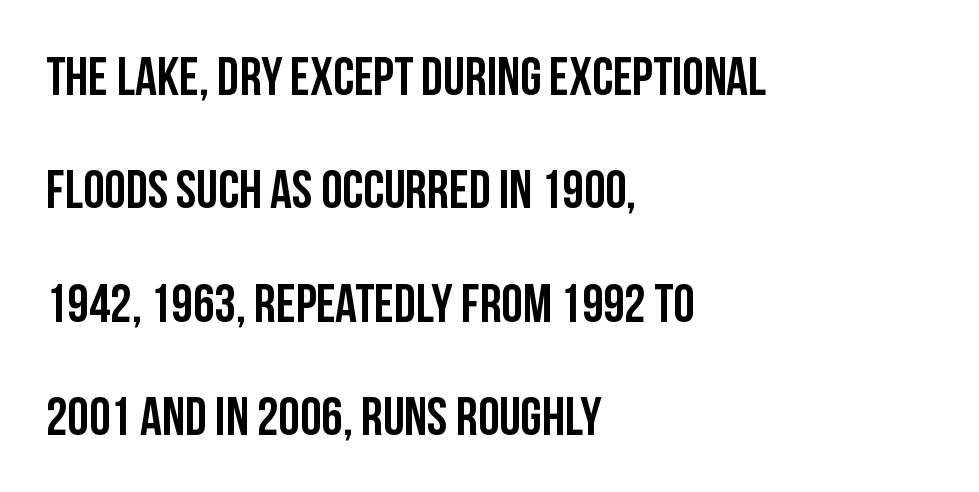
The image shows 54 px semibold, condensed sans-serif type, upright; set left-aligned, loose line spacing (2.1x), normal letter spacing, not underlined; low stroke contrast and a large x-height.
